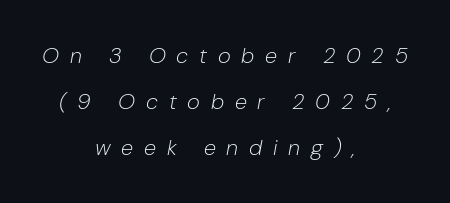
The image shows 22 px text type, italic (leaning right); set centered, loose line spacing (2.08x), unusually wide letter spacing (+0.49 em), not underlined.
